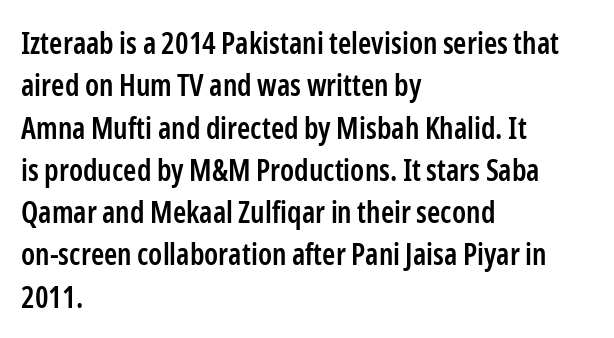
Q: Is the text bold? A: Semi-bold.
Q: Is the text italic (slanted)? A: No, it is upright.
Q: Is the typeface a serif or a sans-serif typeface? A: Sans-serif.
Q: Is the text underlined? A: No.
Q: How is the paragraph aligned? A: Left-aligned.
Q: Is the spacing between letters normal or unusually wide? A: Normal.
Q: Is the spacing between lines tight, normal or loose? A: Normal.
Q: Width (condensed, normal, or wide)? A: Condensed.
Q: Stroke contrast? A: Low.
Q: x-height? A: Medium.
Q: Monospaced? A: No.
